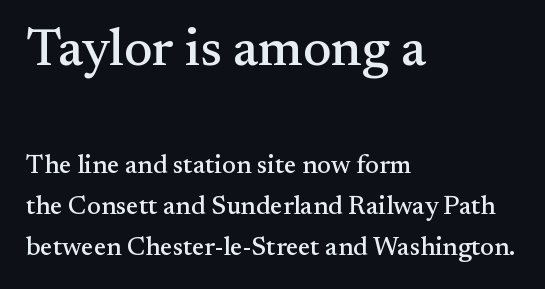
The image shows 53 px serif type, upright; set left-aligned, normal line spacing (1.59x), normal letter spacing, not underlined; the first (top) block is 2.04x larger; medium stroke contrast and a small x-height.
